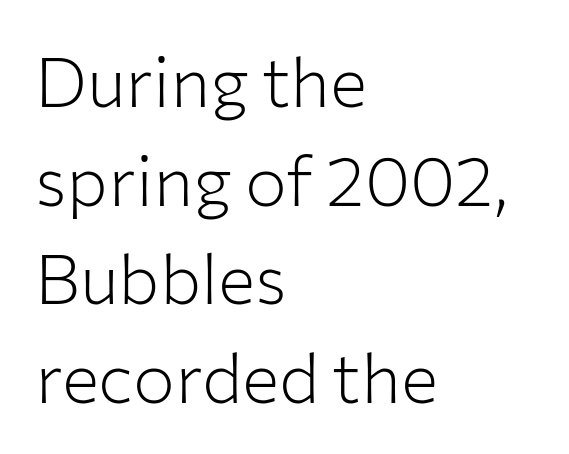
The image shows 70 px light sans-serif type, upright; set left-aligned, normal line spacing (1.41x), normal letter spacing, not underlined; low stroke contrast and a medium x-height.
